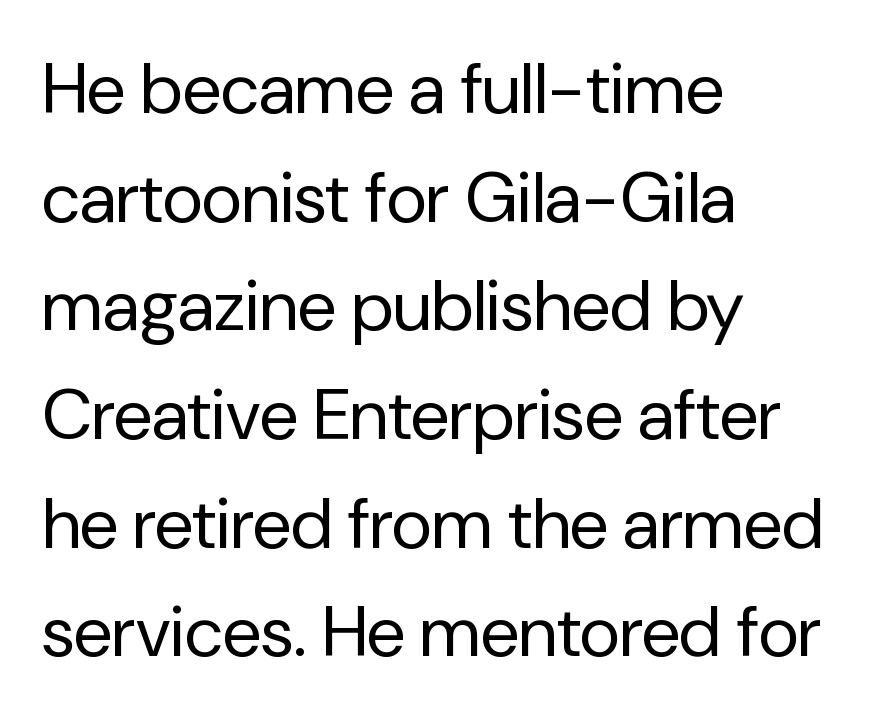
Q: Is the text bold? A: No.
Q: Is the text italic (slanted)? A: No, it is upright.
Q: Is the typeface a serif or a sans-serif typeface? A: Sans-serif.
Q: Is the text underlined? A: No.
Q: How is the paragraph aligned? A: Left-aligned.
Q: Is the spacing between letters normal or unusually wide? A: Normal.
Q: Is the spacing between lines tight, normal or loose? A: Normal.
Q: Width (condensed, normal, or wide)? A: Normal.
Q: Stroke contrast? A: Low.
Q: x-height? A: Medium.
Q: Monospaced? A: No.
